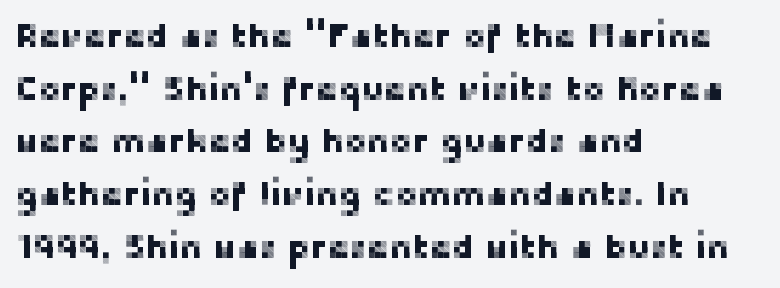
{"serif": "no", "italic": "no", "width": "normal", "stroke_contrast": "low", "x_height": "medium", "monospaced": "no", "underline": "no", "align": "left", "line_spacing": "normal", "line_spacing_ratio": 1.55, "letter_spacing": "normal", "letter_spacing_em": 0.0, "glyph_px": 34}
